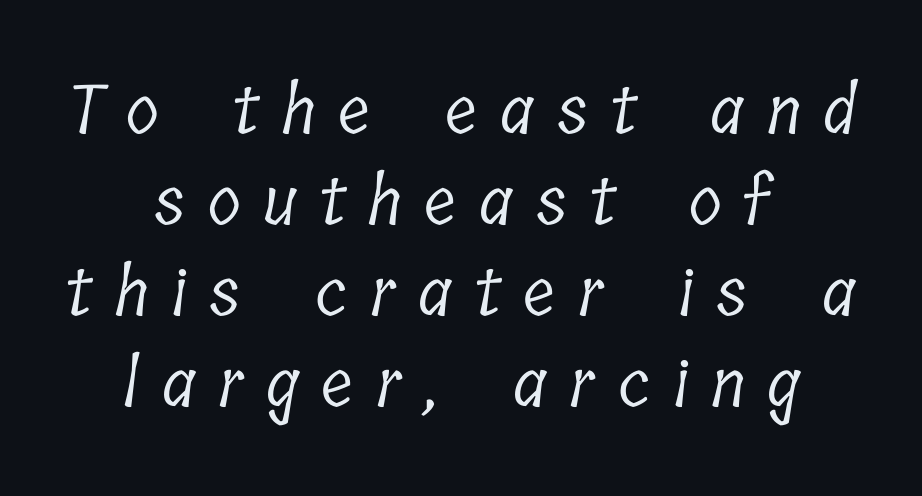
This reads as an unemphasized weight, regular at the heaviest. Each new line begins a customary step beneath the previous one. The letters carry serifs — small finishing strokes at the ends of their stems. The paragraph shown floats in the horizontal middle.
